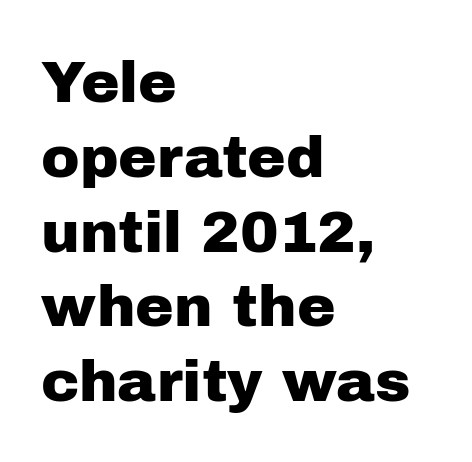
The image shows 58 px sans-serif type, upright; set left-aligned, normal line spacing (1.29x), normal letter spacing, not underlined; low stroke contrast and a medium x-height.
